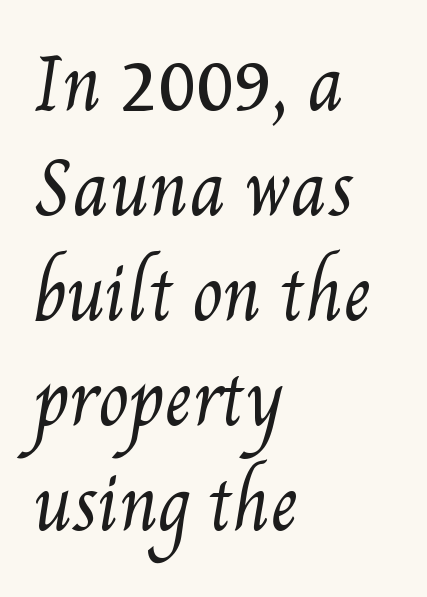
Q: Is the text bold? A: No.
Q: Is the text underlined? A: No.
Q: How is the paragraph aligned? A: Left-aligned.
Q: Is the spacing between letters normal or unusually wide? A: Normal.
Q: Is the spacing between lines tight, normal or loose? A: Normal.
Q: Width (condensed, normal, or wide)? A: Condensed.
Q: Stroke contrast? A: Medium.
Q: x-height? A: Small.
Q: Monospaced? A: No.
